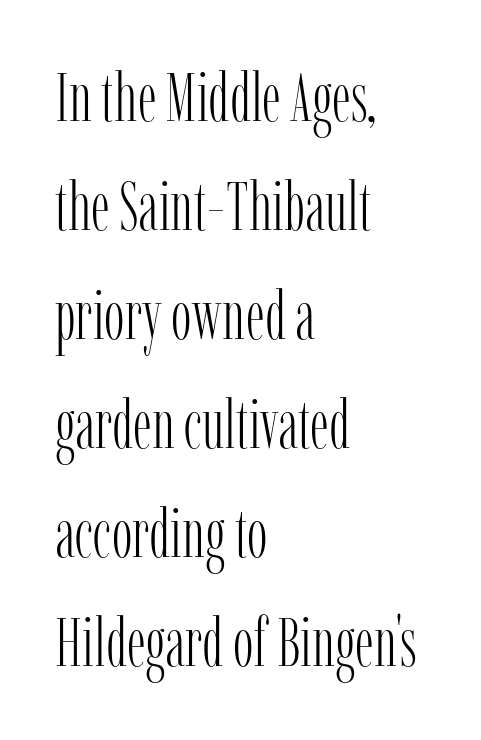
A clean baseline with only descenders dipping below it. Note the varied advance widths — an 'i' is clearly narrower than an 'm'. Observe the serifs anchoring each vertical stroke in this sample. Is this a heavy cut? Hardly; it is regular or lighter.
